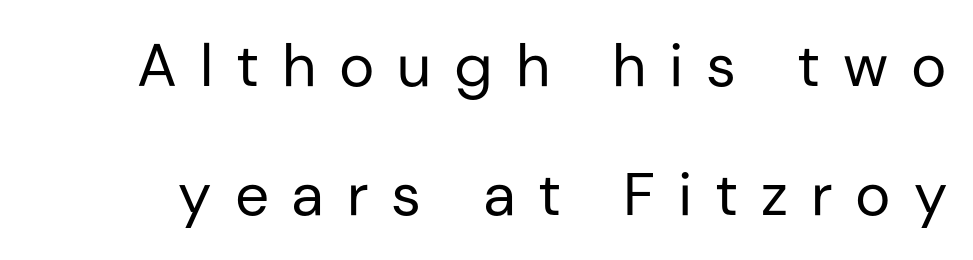
{"serif": "no", "italic": "no", "bold": "no", "weight": "regular", "width": "normal", "stroke_contrast": "low", "x_height": "medium", "monospaced": "no", "underline": "no", "line_spacing": "loose", "line_spacing_ratio": 2.15, "letter_spacing": "wide", "letter_spacing_em": 0.38, "glyph_px": 60}
